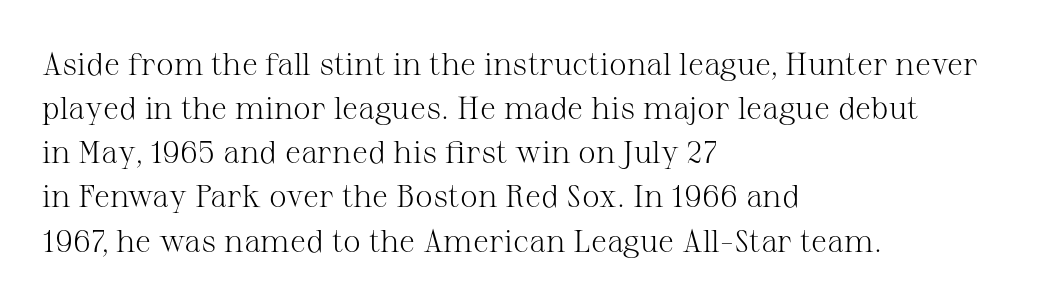
The image shows 32 px light serif type, upright; set left-aligned, normal line spacing (1.38x), normal letter spacing, not underlined; medium stroke contrast and a medium x-height.
